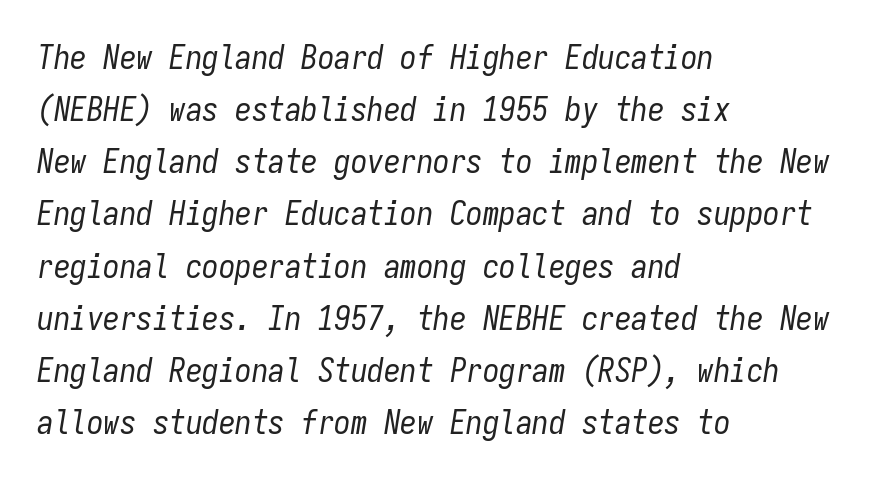
Notice how the passage keeps a crisp vertical edge on the left only. A typesetter would call this zero additional tracking. If you drew a line through each stem, it would be angled. The block of text has a typical density, with ordinary space between rows.
